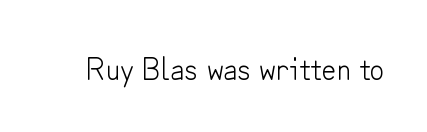
The image shows 32 px light sans-serif type, upright; set normal letter spacing, not underlined; low stroke contrast and a small x-height.
